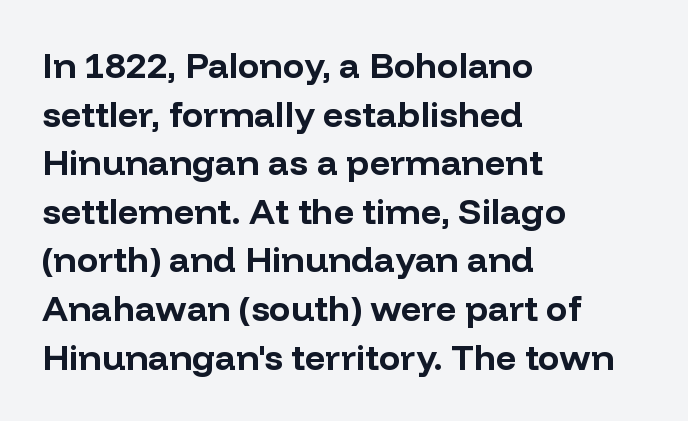
The image shows 36 px bold sans-serif type, upright; set left-aligned, normal line spacing (1.35x), normal letter spacing, not underlined; low stroke contrast and a medium x-height.
